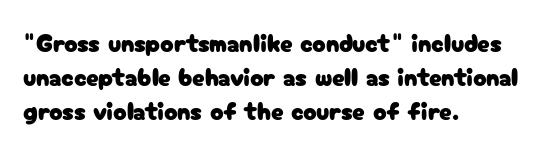
The image shows 25 px text type, upright; set left-aligned, normal line spacing (1.37x), normal letter spacing, not underlined.
